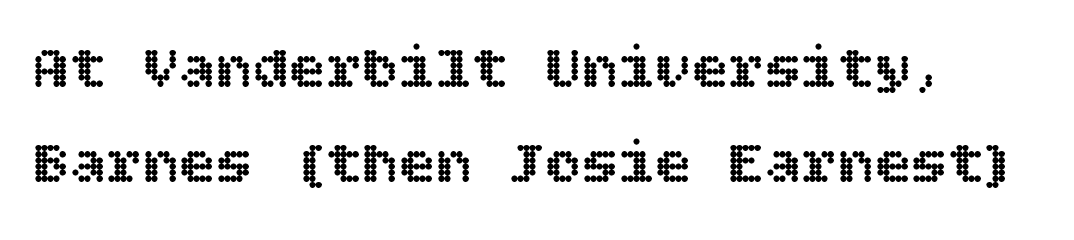
No extra tracking has been applied to these lines. Bare-footed words on every line. Does the leading feel generous? No, just average. Do the letters lean? They stand straight.
